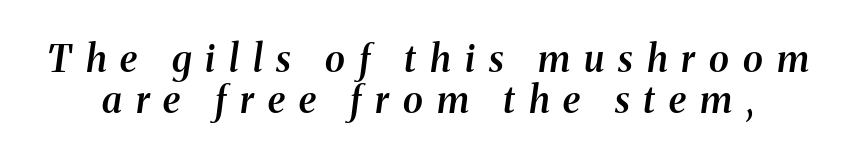
A bit beefed up — I'd call it semibold rather than bold. Here the glyphs are tracked loosely, breaking word shapes into spaced letters. The baseline area is clear. Here the designer chose a conventional face with non-uniform glyph widths. Leading is clearly below the norm, producing a dense column.
